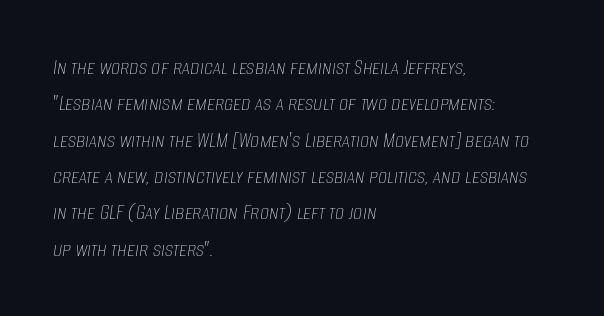
{"italic": "yes", "lean": "right", "slant_degrees": 8, "bold": "no", "underline": "no", "align": "left", "line_spacing": "normal", "line_spacing_ratio": 1.58, "letter_spacing": "normal", "letter_spacing_em": 0.0, "glyph_px": 23}
